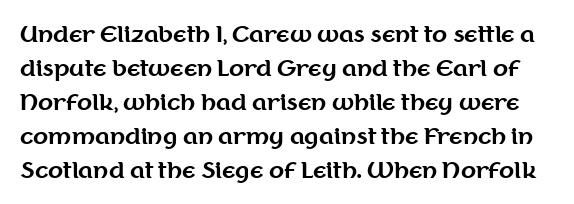
Q: Is the text bold? A: Yes.
Q: Is the text italic (slanted)? A: No, it is upright.
Q: Is the text underlined? A: No.
Q: Is the spacing between letters normal or unusually wide? A: Normal.
Q: Is the spacing between lines tight, normal or loose? A: Normal.
